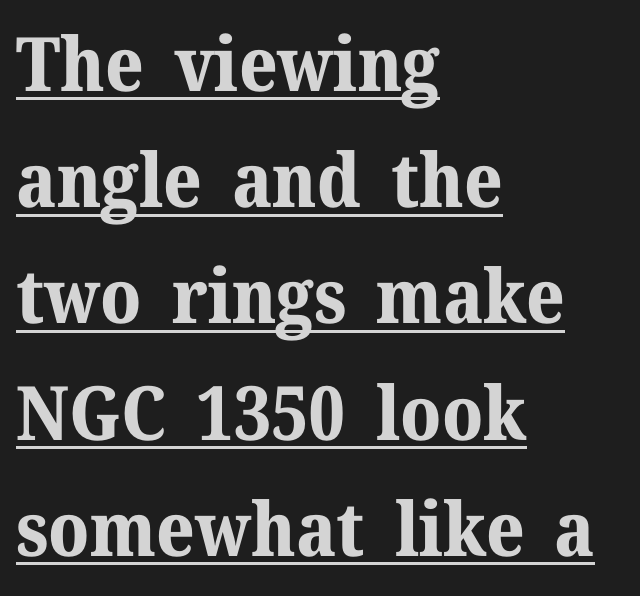
Q: Is the text bold? A: Yes.
Q: Is the text italic (slanted)? A: No, it is upright.
Q: Is the typeface a serif or a sans-serif typeface? A: Serif.
Q: Is the text underlined? A: Yes.
Q: How is the paragraph aligned? A: Left-aligned.
Q: Is the spacing between letters normal or unusually wide? A: Normal.
Q: Is the spacing between lines tight, normal or loose? A: Normal.
Q: Width (condensed, normal, or wide)? A: Normal.
Q: Stroke contrast? A: Medium.
Q: x-height? A: Medium.
Q: Monospaced? A: No.
